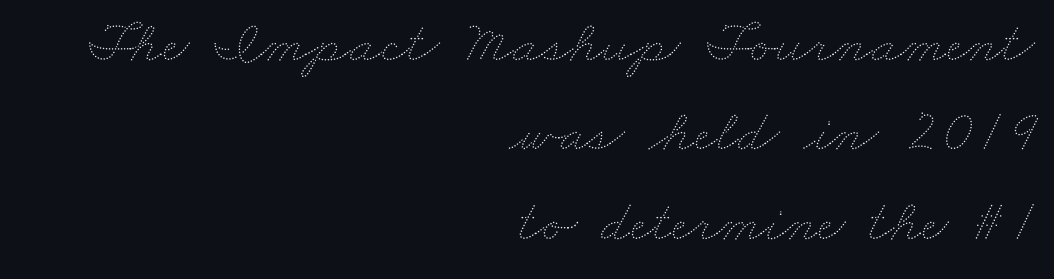
{"bold": "no", "weight": "thin", "width": "wide", "stroke_contrast": "medium", "x_height": "small", "monospaced": "no", "underline": "no", "align": "right", "line_spacing": "normal", "line_spacing_ratio": 1.49, "letter_spacing": "normal", "letter_spacing_em": 0.0, "glyph_px": 60}
